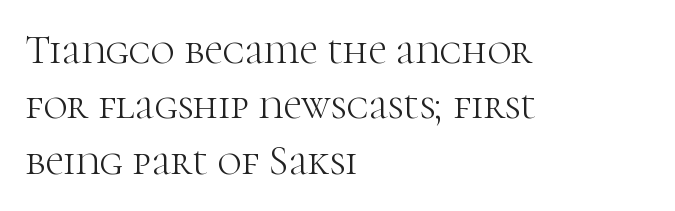
The image shows 41 px light serif type, upright; set left-aligned, normal line spacing (1.35x), normal letter spacing, not underlined; high stroke contrast and a medium x-height.
